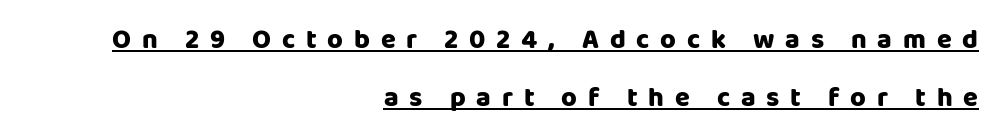
Someone cranked the tracking dial way up on this one. Does the lettering tilt? It doesn't — this is upright. The strokes are fattened all the way to bold. The rendering uses a large line-height, opening up the rows. Casual observation: everything's shoved over to the right.
